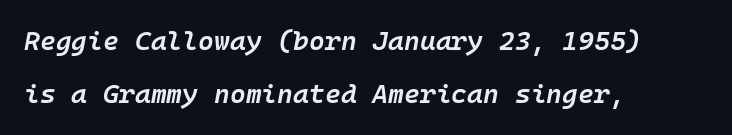
The image shows 27 px text type, italic (leaning right); set left-aligned, loose line spacing (1.98x), normal letter spacing, not underlined.
